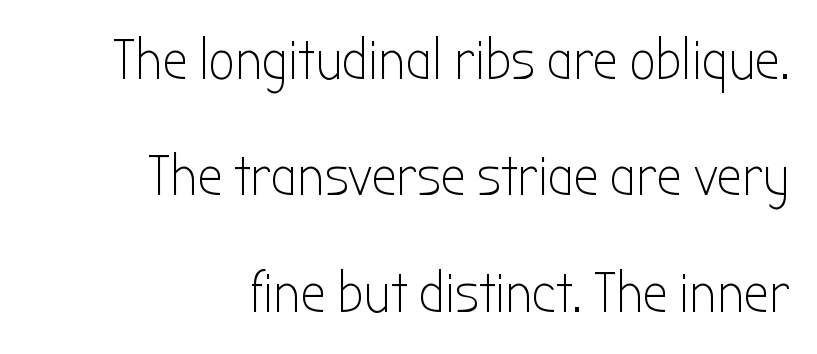
Q: Is the text bold? A: No.
Q: Is the text italic (slanted)? A: No, it is upright.
Q: Is the typeface a serif or a sans-serif typeface? A: Sans-serif.
Q: Is the text underlined? A: No.
Q: How is the paragraph aligned? A: Right-aligned.
Q: Is the spacing between letters normal or unusually wide? A: Normal.
Q: Is the spacing between lines tight, normal or loose? A: Loose.
Q: Width (condensed, normal, or wide)? A: Condensed.
Q: Stroke contrast? A: Low.
Q: x-height? A: Medium.
Q: Monospaced? A: No.
